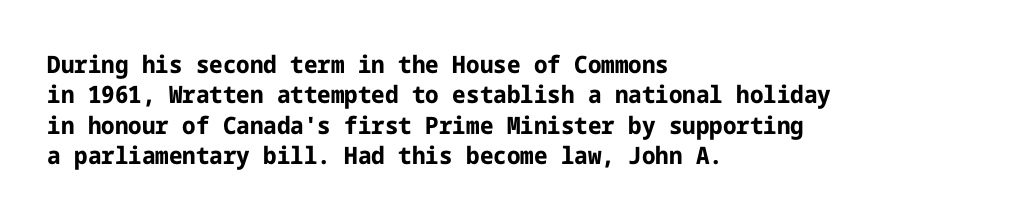
The image shows 24 px bold type, upright; set left-aligned, normal line spacing (1.27x), normal letter spacing, not underlined.
